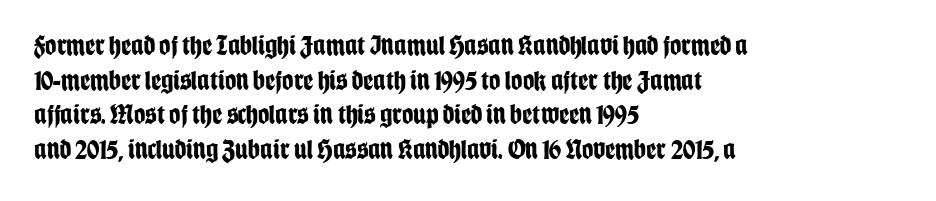
Q: Is the text bold? A: Yes.
Q: Is the text italic (slanted)? A: No, it is upright.
Q: Is the typeface a serif or a sans-serif typeface? A: Sans-serif.
Q: Is the text underlined? A: No.
Q: How is the paragraph aligned? A: Left-aligned.
Q: Is the spacing between letters normal or unusually wide? A: Normal.
Q: Width (condensed, normal, or wide)? A: Condensed.
Q: Stroke contrast? A: Low.
Q: x-height? A: Large.
Q: Monospaced? A: No.
